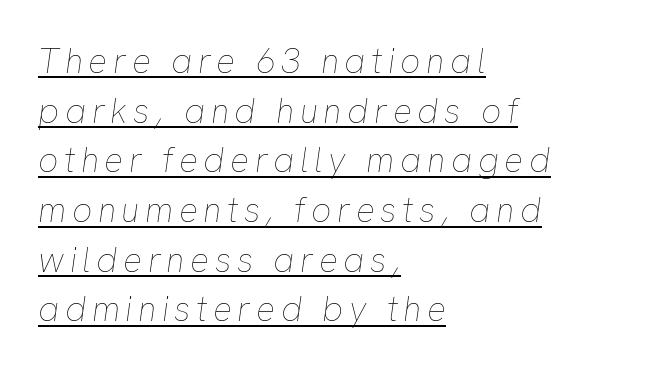
{"italic": "yes", "lean": "right", "slant_degrees": 8, "bold": "no", "weight": "thin", "width": "normal", "stroke_contrast": "low", "x_height": "medium", "monospaced": "no", "underline": "yes", "align": "left", "line_spacing": "normal", "line_spacing_ratio": 1.42, "glyph_px": 35}
